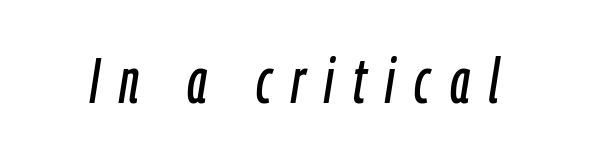
The image shows 63 px condensed type, italic (leaning right); set unusually wide letter spacing (+0.31 em), not underlined; low stroke contrast and a medium x-height.
